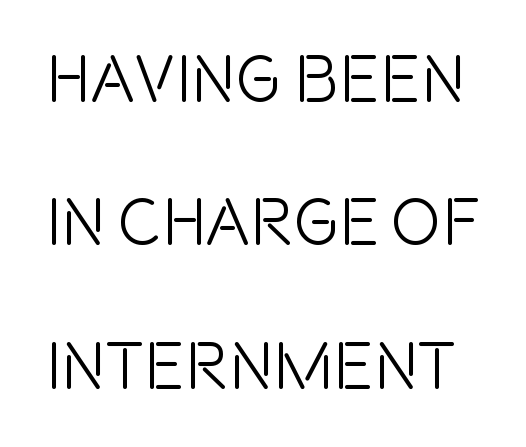
Q: Is the text italic (slanted)? A: No, it is upright.
Q: Is the typeface a serif or a sans-serif typeface? A: Sans-serif.
Q: Is the text underlined? A: No.
Q: Is the spacing between letters normal or unusually wide? A: Normal.
Q: Is the spacing between lines tight, normal or loose? A: Loose.
Q: Width (condensed, normal, or wide)? A: Condensed.
Q: x-height? A: Large.
Q: Monospaced? A: No.
